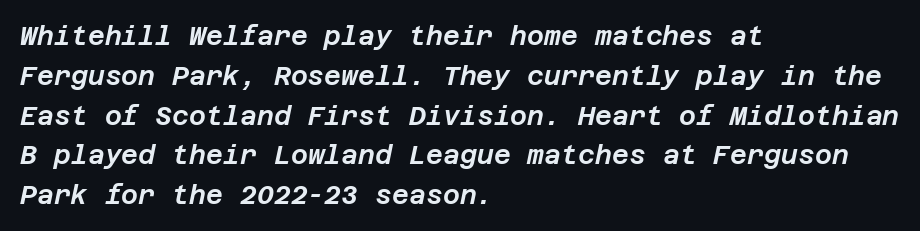
{"italic": "yes", "lean": "right", "slant_degrees": 12, "underline": "no", "align": "left", "line_spacing": "normal", "line_spacing_ratio": 1.53, "letter_spacing": "normal", "letter_spacing_em": 0.0, "glyph_px": 26}
